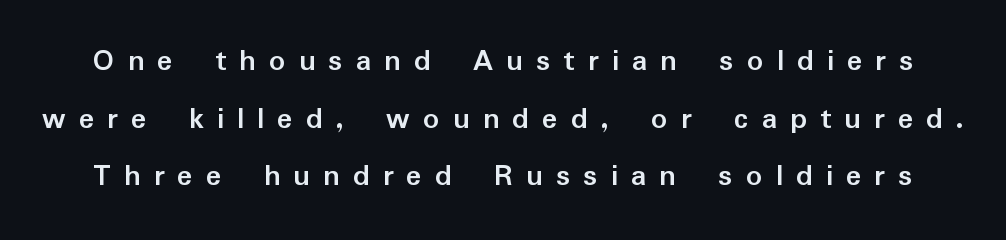
{"serif": "no", "italic": "no", "bold": "yes", "weight": "semibold", "width": "normal", "stroke_contrast": "low", "x_height": "medium", "monospaced": "no", "underline": "no", "line_spacing_ratio": 1.8, "letter_spacing": "wide", "letter_spacing_em": 0.41, "glyph_px": 32}
